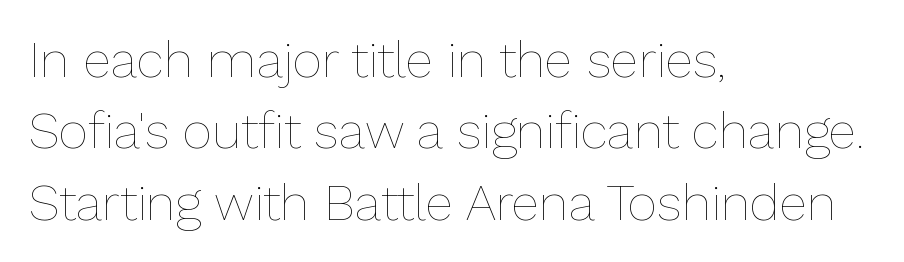
Q: Is the text bold? A: No.
Q: Is the text italic (slanted)? A: No, it is upright.
Q: Is the text underlined? A: No.
Q: How is the paragraph aligned? A: Left-aligned.
Q: Is the spacing between letters normal or unusually wide? A: Normal.
Q: Is the spacing between lines tight, normal or loose? A: Normal.
Q: Width (condensed, normal, or wide)? A: Normal.
Q: Stroke contrast? A: Low.
Q: x-height? A: Medium.
Q: Monospaced? A: No.
